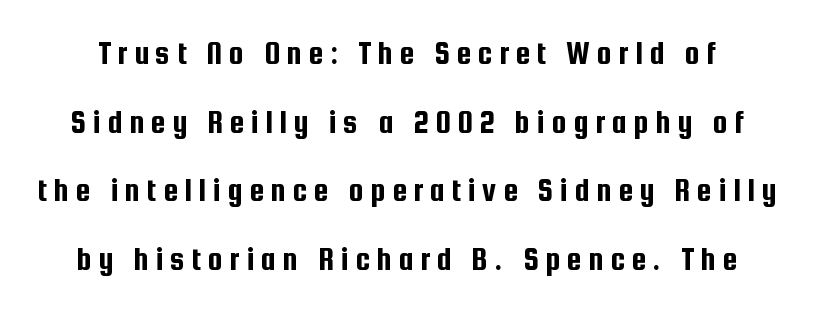
Do the characters align in a grid? No, the font is proportional. The block of text is sparse from top to bottom, with ample space between rows. Classification — sans serif. The gap between lines stays unmarked.
